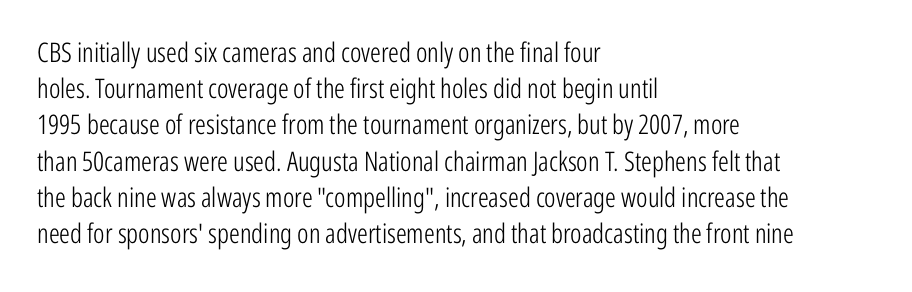
The strokes carry an ordinary text weight at most. Teacher's note: observe the even left margin — that is flush-left alignment. The lines sit at an ordinary, default distance from one another. Does extra space separate the letters? No, they use regular spacing. Posture: vertical. The specimen omits any rule beneath the text block's lines.
